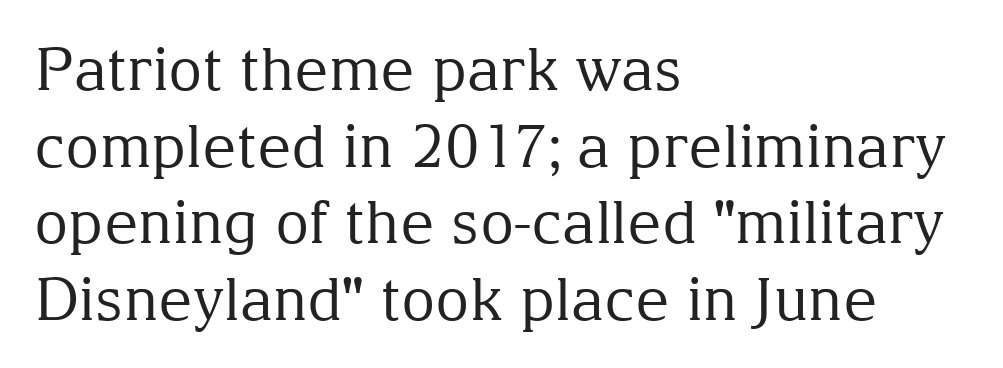
Q: Is the text bold? A: No.
Q: Is the text italic (slanted)? A: No, it is upright.
Q: Is the typeface a serif or a sans-serif typeface? A: Serif.
Q: Is the text underlined? A: No.
Q: How is the paragraph aligned? A: Left-aligned.
Q: Is the spacing between letters normal or unusually wide? A: Normal.
Q: Is the spacing between lines tight, normal or loose? A: Normal.
Q: Width (condensed, normal, or wide)? A: Normal.
Q: Stroke contrast? A: Medium.
Q: x-height? A: Medium.
Q: Monospaced? A: No.
